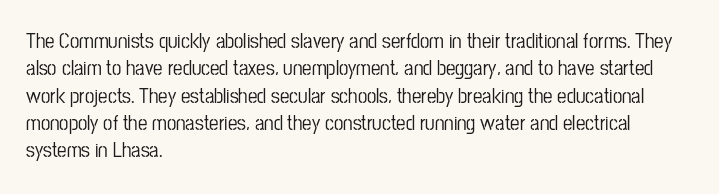
{"italic": "no", "underline": "no", "align": "left", "line_spacing": "normal", "line_spacing_ratio": 1.3, "letter_spacing": "normal", "letter_spacing_em": 0.0, "glyph_px": 21}
